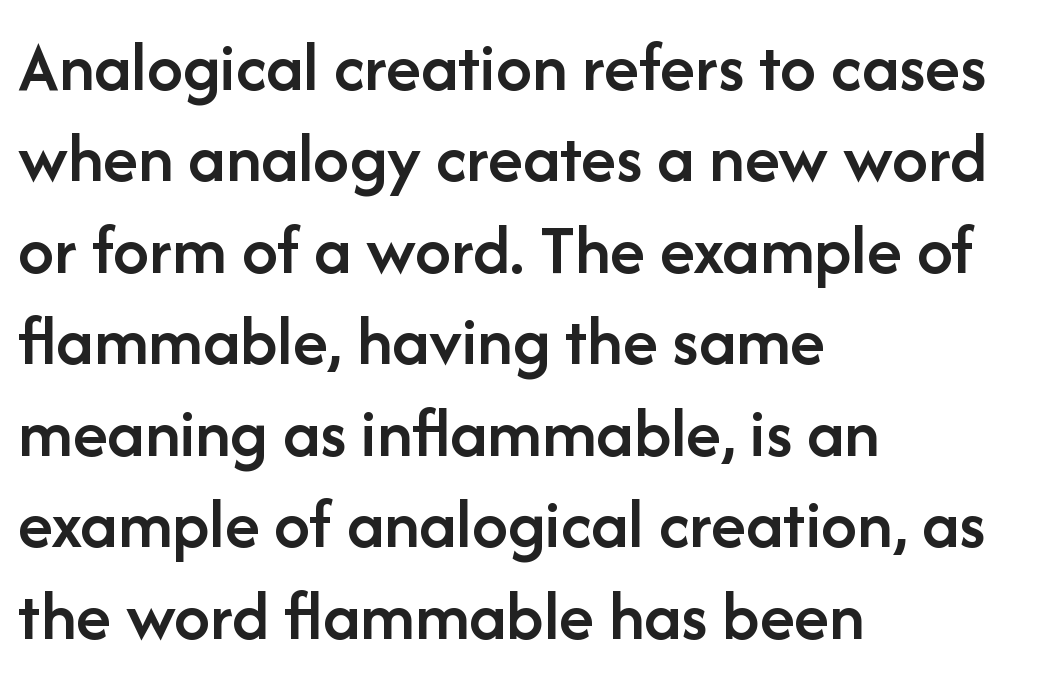
{"serif": "no", "italic": "no", "bold": "semi", "weight": "semibold", "width": "normal", "stroke_contrast": "low", "x_height": "medium", "monospaced": "no", "underline": "no", "align": "left", "line_spacing": "normal", "line_spacing_ratio": 1.27, "letter_spacing": "normal", "letter_spacing_em": 0.0, "glyph_px": 72}
